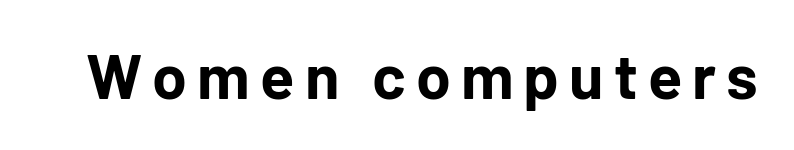
The image shows 63 px bold sans-serif type, upright; set not underlined; low stroke contrast and a medium x-height.
